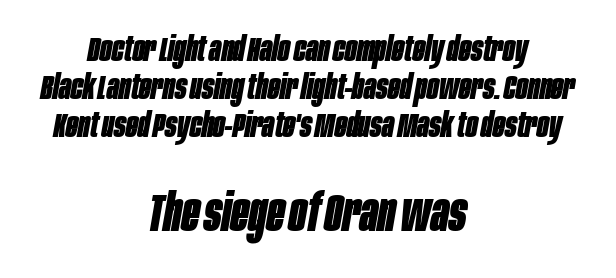
Q: Is the text bold? A: Yes.
Q: Is the text italic (slanted)? A: Yes, it leans right by about 10 degrees.
Q: Is the text underlined? A: No.
Q: How is the paragraph aligned? A: Centered.
Q: Is the spacing between letters normal or unusually wide? A: Normal.
Q: Is the spacing between lines tight, normal or loose? A: Tight.
Q: Which block of text is set in a larger size, the first (top) or the second (bottom)? A: The second (bottom) one.
Q: Width (condensed, normal, or wide)? A: Condensed.
Q: Stroke contrast? A: Low.
Q: x-height? A: Large.
Q: Monospaced? A: No.
